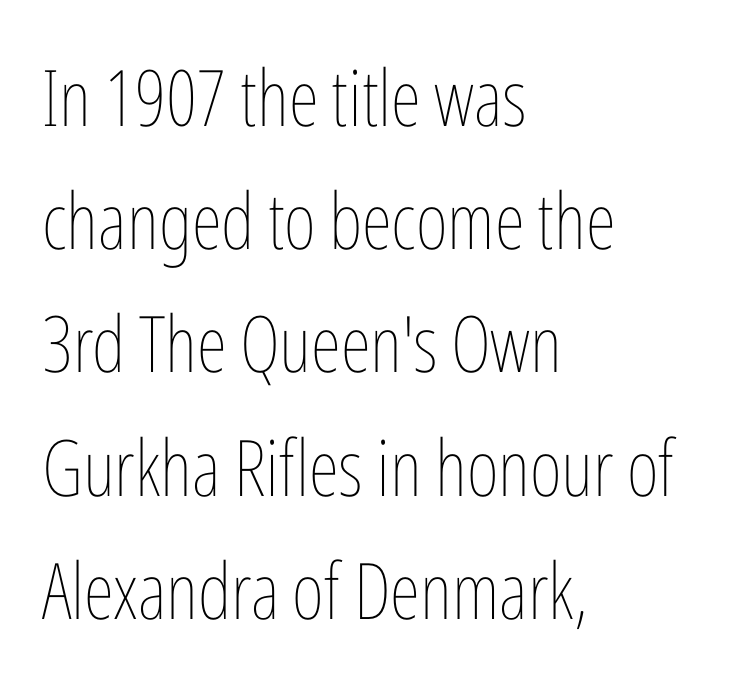
The image shows 78 px thin, condensed type, upright; set left-aligned, normal line spacing (1.58x), normal letter spacing, not underlined; low stroke contrast and a medium x-height.
